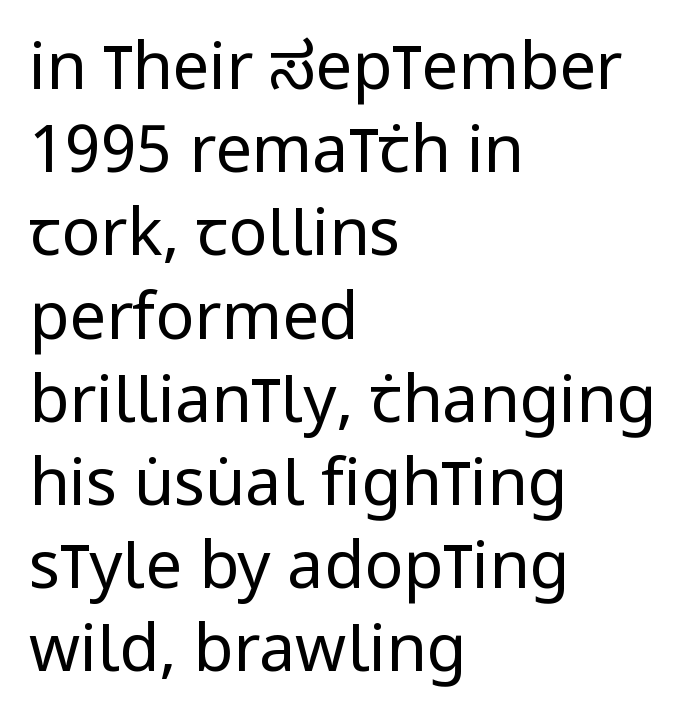
The image shows 65 px regular-weight, condensed sans-serif type, upright; set left-aligned, normal line spacing (1.28x), normal letter spacing, not underlined; low stroke contrast and a large x-height.
